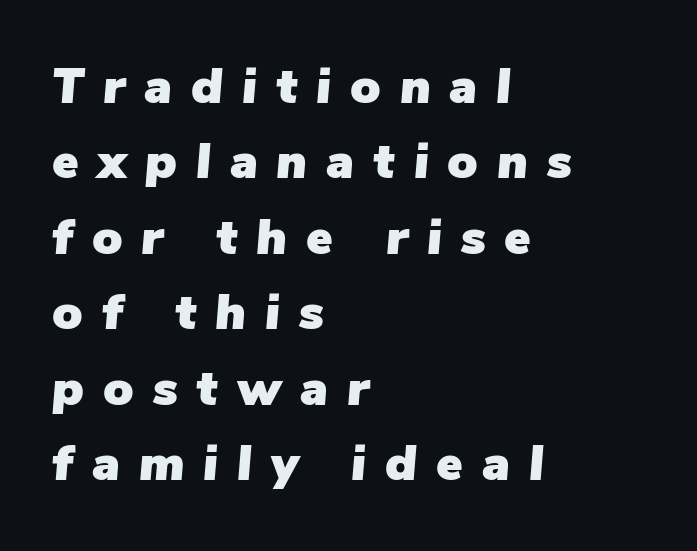
Q: Is the text italic (slanted)? A: Yes, it leans right by about 5 degrees.
Q: Is the text underlined? A: No.
Q: How is the paragraph aligned? A: Left-aligned.
Q: Is the spacing between letters normal or unusually wide? A: Unusually wide.
Q: Is the spacing between lines tight, normal or loose? A: Normal.
Q: Width (condensed, normal, or wide)? A: Normal.
Q: Stroke contrast? A: Low.
Q: x-height? A: Medium.
Q: Monospaced? A: No.
